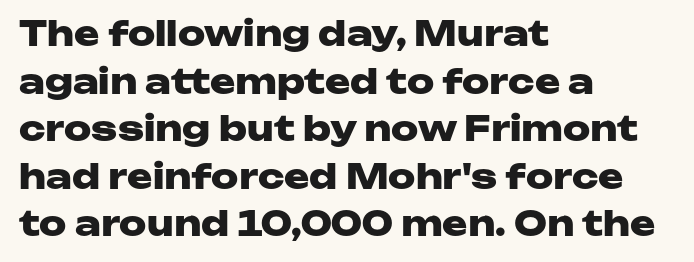
The image shows 34 px heavy, wide sans-serif type, upright; set left-aligned, normal line spacing (1.4x), normal letter spacing, not underlined; low stroke contrast and a medium x-height.
